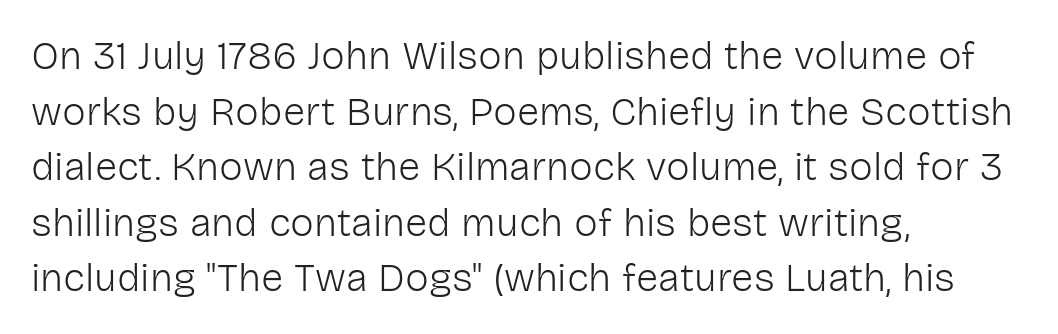
The image shows 40 px light sans-serif type, upright; set left-aligned, normal line spacing (1.39x), normal letter spacing, not underlined; low stroke contrast and a medium x-height.
